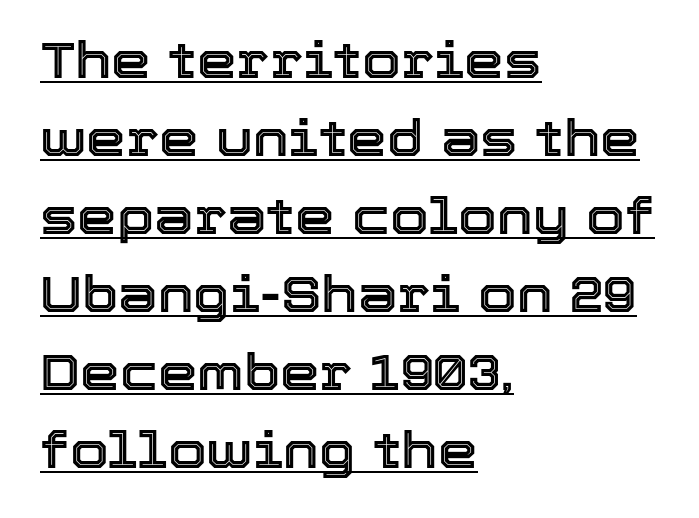
Note the varied advance widths — an 'i' is clearly narrower than an 'm'. What stands out about the letter spacing? Nothing — it is the standard amount. Like a heading marked for emphasis, these lines bear an underscore. How would I describe the line gaps? Plain and ordinary.
